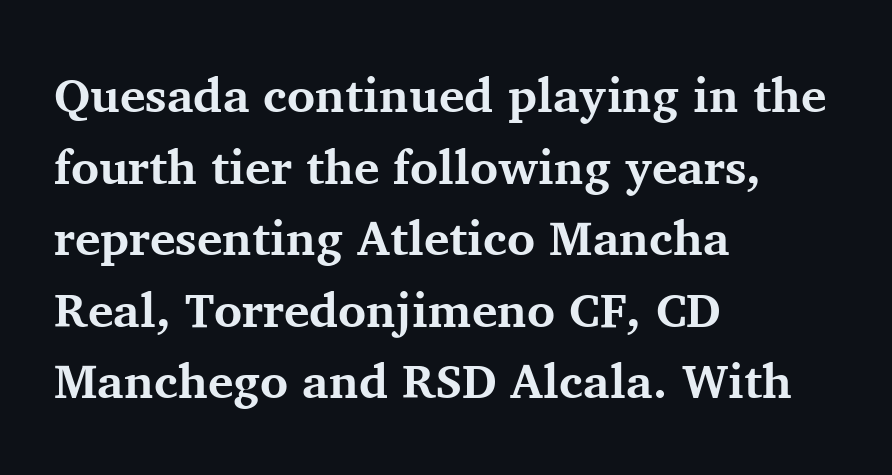
The image shows 48 px bold serif type, upright; set left-aligned, normal line spacing (1.49x), normal letter spacing, not underlined; medium stroke contrast and a medium x-height.
